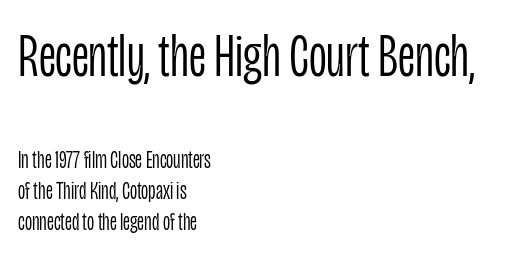
The image shows 62 px light, condensed sans-serif type, upright; set left-aligned, line spacing 1.24x, normal letter spacing, not underlined; the first (top) block is 2.48x larger; low stroke contrast and a large x-height.
